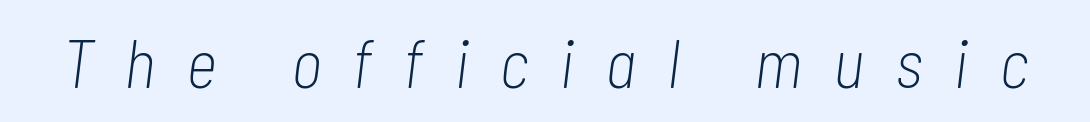
The image shows 68 px light, condensed type, italic (leaning right); set unusually wide letter spacing (+0.45 em), not underlined; low stroke contrast and a medium x-height.
